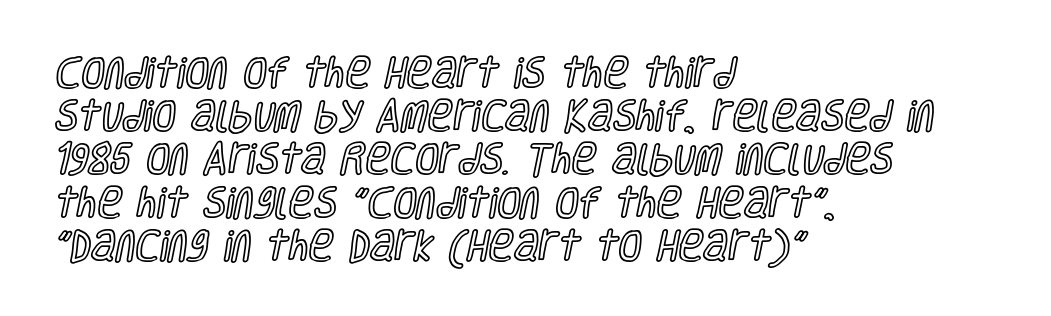
{"width": "condensed", "x_height": "large", "monospaced": "no", "underline": "no", "align": "left", "line_spacing": "normal", "line_spacing_ratio": 1.27, "letter_spacing": "normal", "letter_spacing_em": 0.0, "glyph_px": 34}
